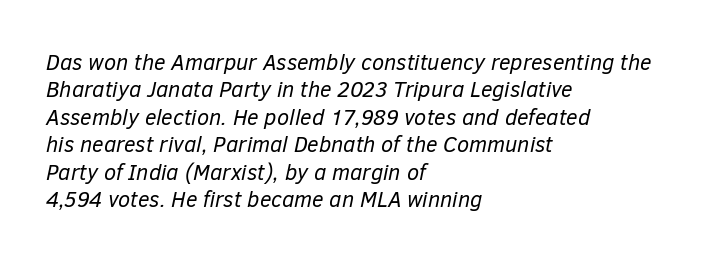
The image shows 22 px text type, italic (leaning right); set left-aligned, normal line spacing (1.25x), normal letter spacing, not underlined.
